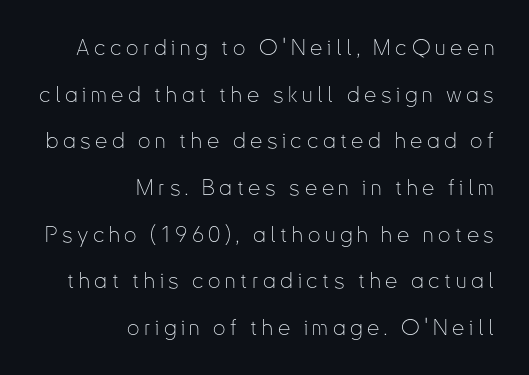
{"italic": "no", "bold": "no", "underline": "no", "align": "right", "line_spacing": "loose", "line_spacing_ratio": 2.12, "letter_spacing": "wide", "letter_spacing_em": 0.21, "glyph_px": 22}
